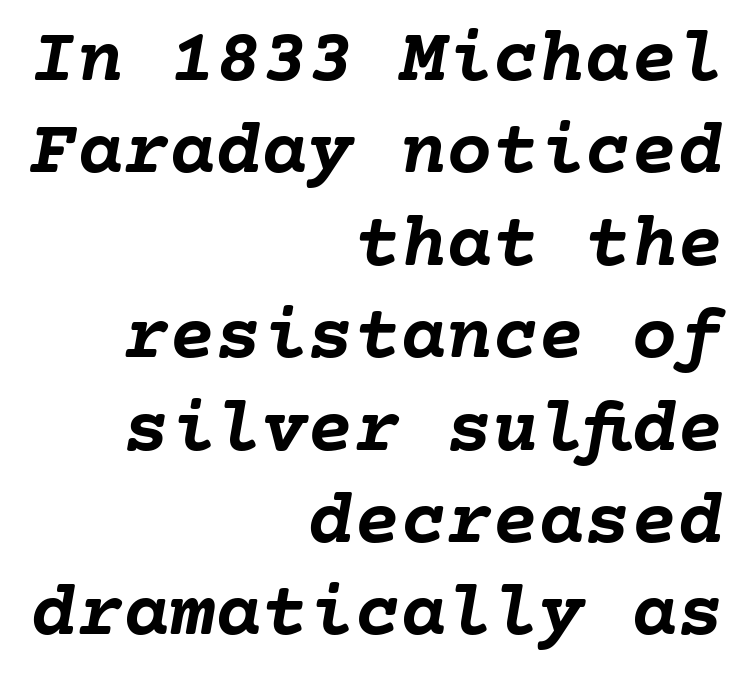
{"italic": "yes", "lean": "right", "slant_degrees": 10, "bold": "yes", "weight": "semibold", "width": "normal", "stroke_contrast": "low", "x_height": "medium", "underline": "no", "align": "right", "line_spacing_ratio": 1.2, "letter_spacing": "normal", "letter_spacing_em": 0.0, "glyph_px": 77}
